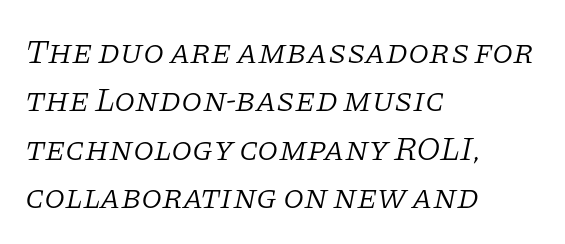
Is this a fixed-width face? No — the glyphs have proportional, varying widths. Weight class: somewhere from thin through regular. These lines were composed using italics. The zone under the glyphs is completely vacant. The glyphs in this specimen are seriffed.
